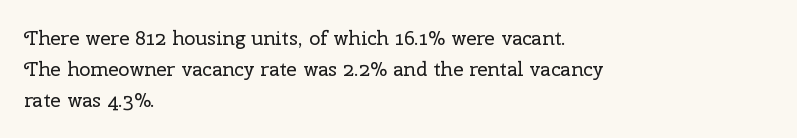
Q: Is the text bold? A: No.
Q: Is the text italic (slanted)? A: No, it is upright.
Q: Is the text underlined? A: No.
Q: How is the paragraph aligned? A: Left-aligned.
Q: Is the spacing between letters normal or unusually wide? A: Normal.
Q: Is the spacing between lines tight, normal or loose? A: Normal.
